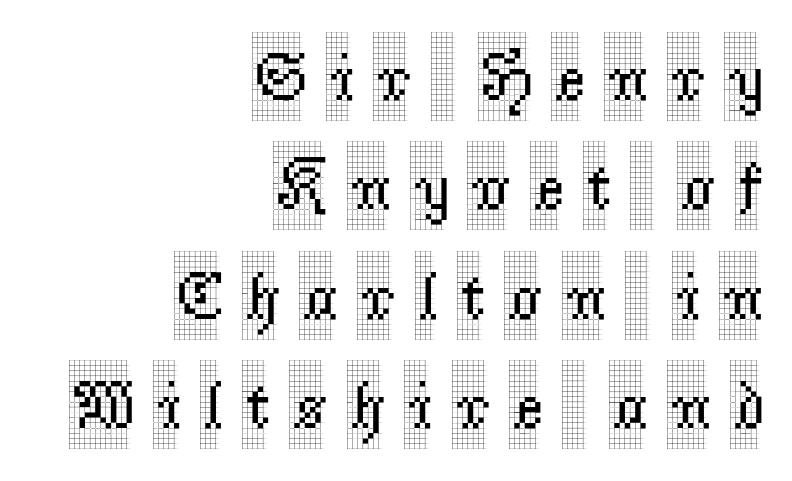
Q: Is the text italic (slanted)? A: No, it is upright.
Q: Is the typeface a serif or a sans-serif typeface? A: Serif.
Q: Is the text underlined? A: No.
Q: How is the paragraph aligned? A: Right-aligned.
Q: Is the spacing between letters normal or unusually wide? A: Unusually wide.
Q: Is the spacing between lines tight, normal or loose? A: Normal.
Q: Width (condensed, normal, or wide)? A: Condensed.
Q: x-height? A: Large.
Q: Monospaced? A: No.
